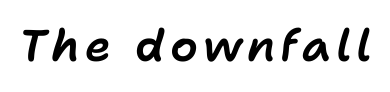
Q: Is the text italic (slanted)? A: Yes, it leans right by about 11 degrees.
Q: Is the text underlined? A: No.
Q: Width (condensed, normal, or wide)? A: Normal.
Q: Stroke contrast? A: Low.
Q: x-height? A: Medium.
Q: Monospaced? A: No.
